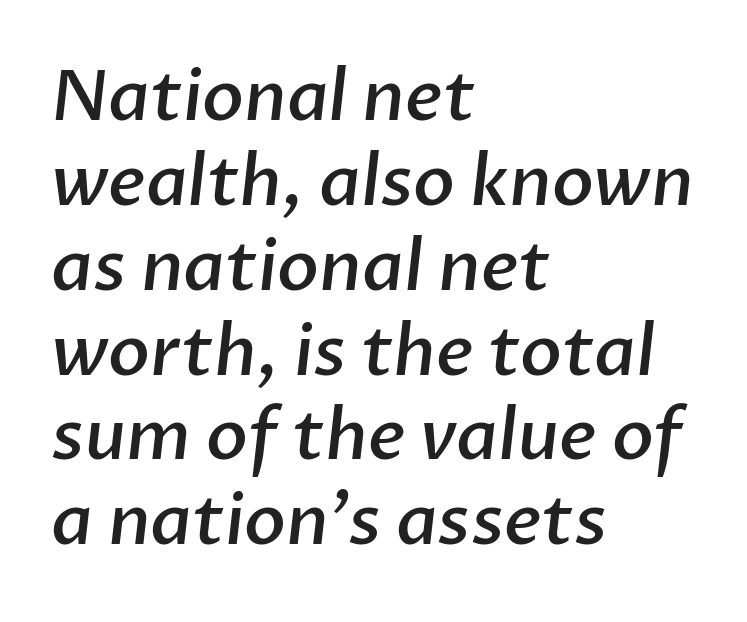
Q: Is the text bold? A: Semi-bold.
Q: Is the typeface a serif or a sans-serif typeface? A: Sans-serif.
Q: Is the text underlined? A: No.
Q: How is the paragraph aligned? A: Left-aligned.
Q: Is the spacing between letters normal or unusually wide? A: Normal.
Q: Width (condensed, normal, or wide)? A: Normal.
Q: Stroke contrast? A: Low.
Q: x-height? A: Medium.
Q: Monospaced? A: No.
